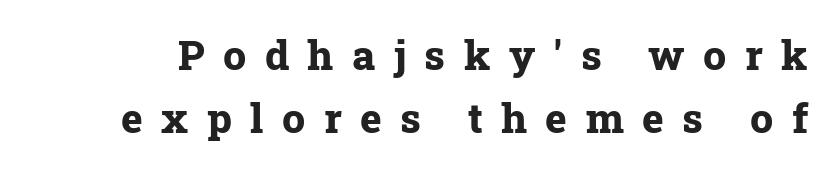
No italicization has been applied; the sample stays upright. The letters carry serifs — small finishing strokes at the ends of their stems. Proportional: the letters do not fall into vertical columns. The letters are spread apart with noticeably loose tracking.
